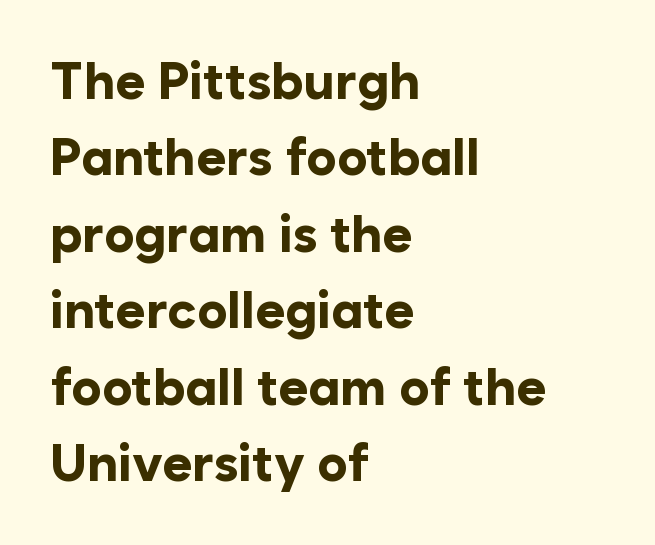
{"serif": "no", "italic": "no", "bold": "yes", "weight": "bold", "width": "normal", "stroke_contrast": "low", "x_height": "medium", "monospaced": "no", "underline": "no", "align": "left", "line_spacing": "normal", "line_spacing_ratio": 1.5, "letter_spacing": "normal", "letter_spacing_em": 0.0, "glyph_px": 51}
